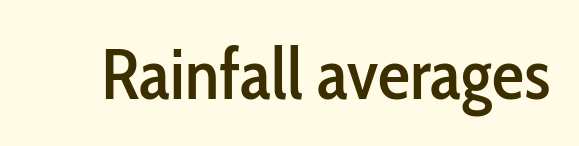
Q: Is the text italic (slanted)? A: No, it is upright.
Q: Is the typeface a serif or a sans-serif typeface? A: Sans-serif.
Q: Is the text underlined? A: No.
Q: Is the spacing between letters normal or unusually wide? A: Normal.
Q: Width (condensed, normal, or wide)? A: Condensed.
Q: Stroke contrast? A: Low.
Q: x-height? A: Medium.
Q: Monospaced? A: No.
